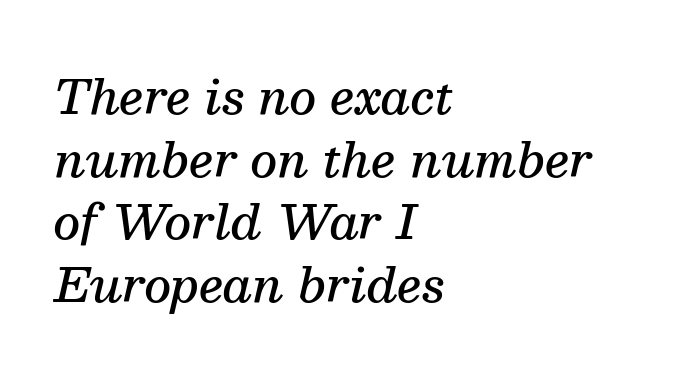
The image shows 47 px semibold serif type, italic (leaning right); set left-aligned, normal line spacing (1.33x), normal letter spacing, not underlined; medium stroke contrast and a medium x-height.
